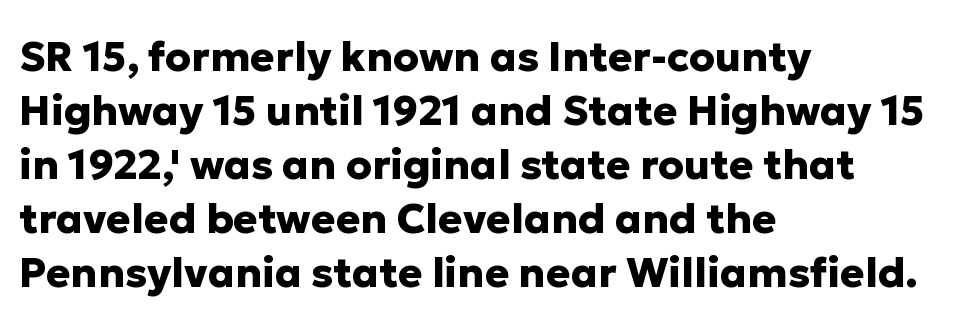
Q: Is the text bold? A: Yes.
Q: Is the text italic (slanted)? A: No, it is upright.
Q: Is the typeface a serif or a sans-serif typeface? A: Sans-serif.
Q: Is the text underlined? A: No.
Q: How is the paragraph aligned? A: Left-aligned.
Q: Is the spacing between letters normal or unusually wide? A: Normal.
Q: Is the spacing between lines tight, normal or loose? A: Normal.
Q: Width (condensed, normal, or wide)? A: Normal.
Q: Stroke contrast? A: Low.
Q: x-height? A: Medium.
Q: Monospaced? A: No.
